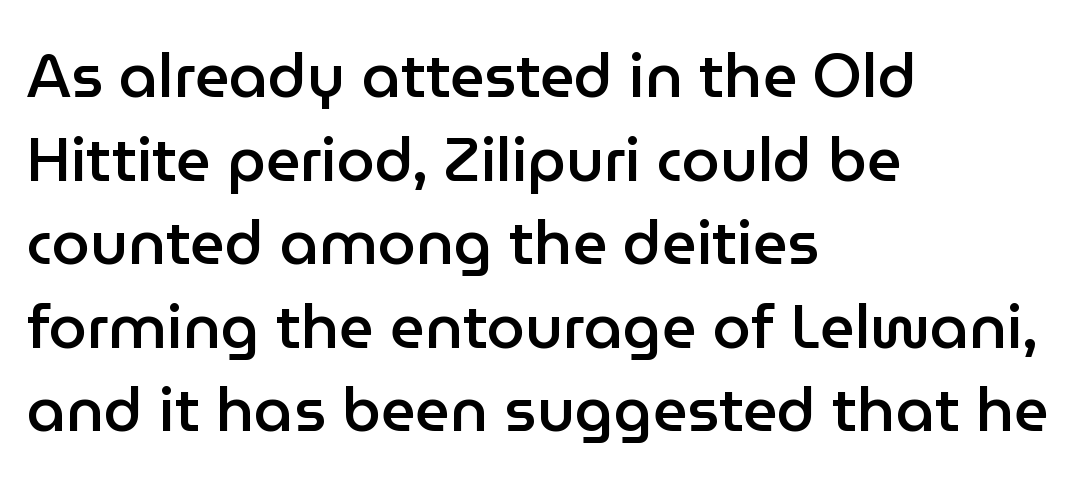
The image shows 61 px semibold sans-serif type, upright; set left-aligned, normal line spacing (1.37x), normal letter spacing, not underlined; low stroke contrast and a medium x-height.
